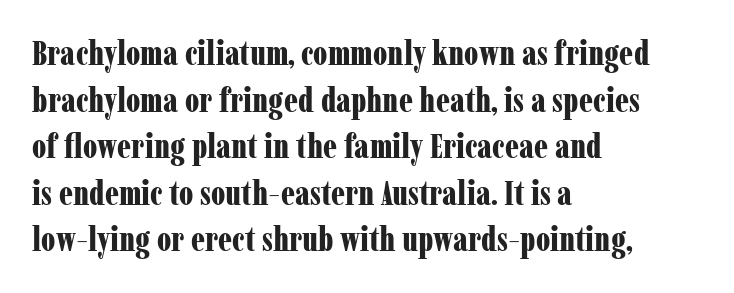
{"serif": "yes", "italic": "no", "bold": "yes", "weight": "bold", "width": "condensed", "stroke_contrast": "low", "x_height": "medium", "monospaced": "no", "underline": "no", "align": "left", "line_spacing": "normal", "line_spacing_ratio": 1.37, "letter_spacing": "normal", "letter_spacing_em": 0.0, "glyph_px": 34}
